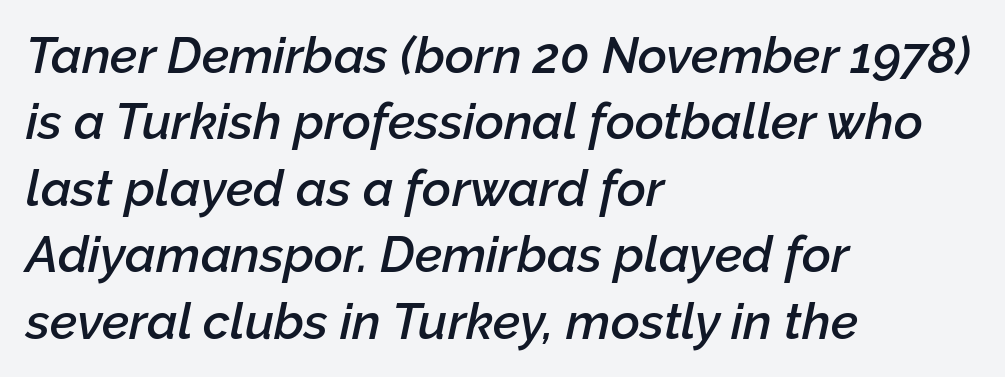
{"italic": "yes", "lean": "right", "slant_degrees": 12, "bold": "semi", "weight": "semibold", "width": "normal", "stroke_contrast": "low", "x_height": "medium", "monospaced": "no", "underline": "no", "align": "left", "line_spacing": "normal", "line_spacing_ratio": 1.33, "letter_spacing": "normal", "letter_spacing_em": 0.0, "glyph_px": 50}
